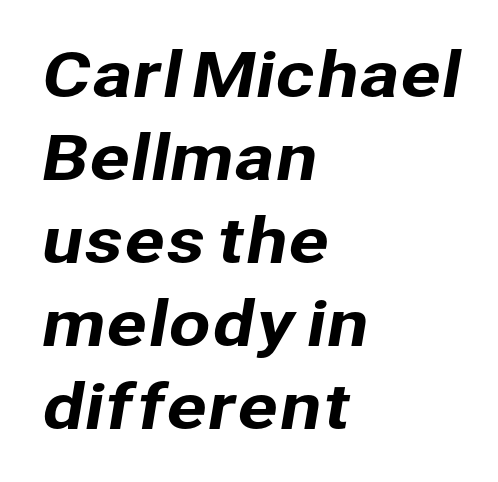
Check under the words: just untouched page. Proportional: the letters do not fall into vertical columns. The ragged edge is on the right, which tells us the setting is flush left. This sample uses plain, unmodified letter spacing.
